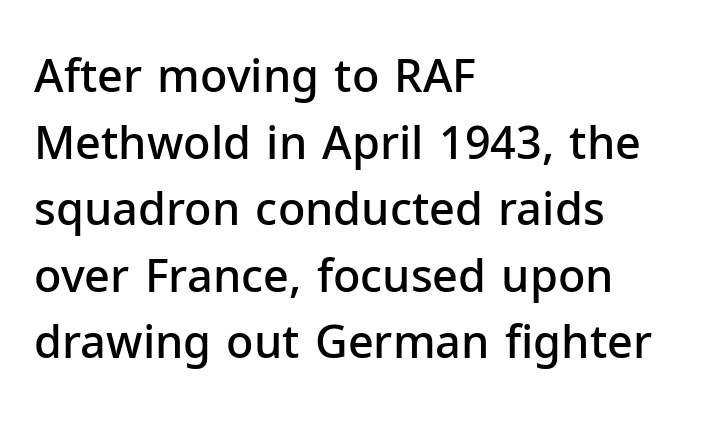
Q: Is the text bold? A: Semi-bold.
Q: Is the text italic (slanted)? A: No, it is upright.
Q: Is the typeface a serif or a sans-serif typeface? A: Sans-serif.
Q: Is the text underlined? A: No.
Q: How is the paragraph aligned? A: Left-aligned.
Q: Is the spacing between letters normal or unusually wide? A: Normal.
Q: Is the spacing between lines tight, normal or loose? A: Normal.
Q: Width (condensed, normal, or wide)? A: Normal.
Q: Stroke contrast? A: Low.
Q: x-height? A: Medium.
Q: Monospaced? A: No.
